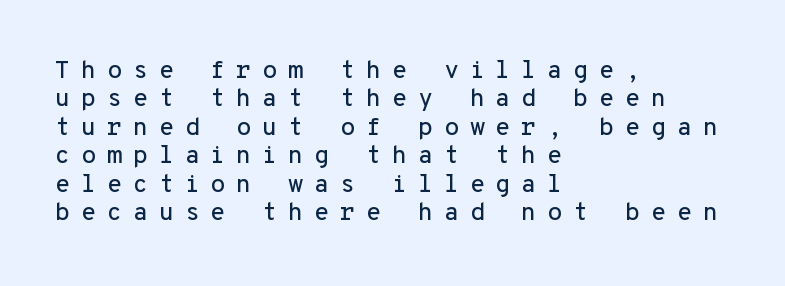
The image shows 25 px text type, upright; set left-aligned, tight line spacing (1.14x), unusually wide letter spacing (+0.42 em), not underlined.
